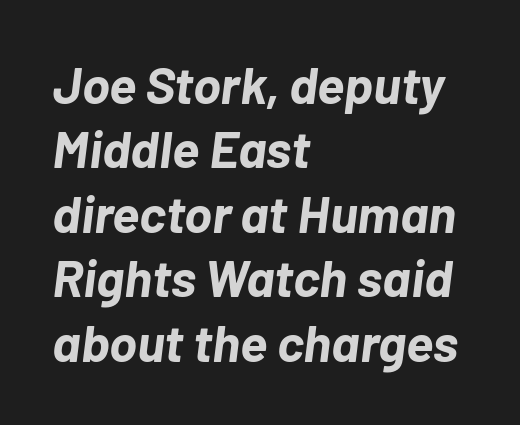
The image shows 52 px bold type, italic (leaning right); set left-aligned, line spacing 1.24x, normal letter spacing, not underlined; low stroke contrast and a medium x-height.
